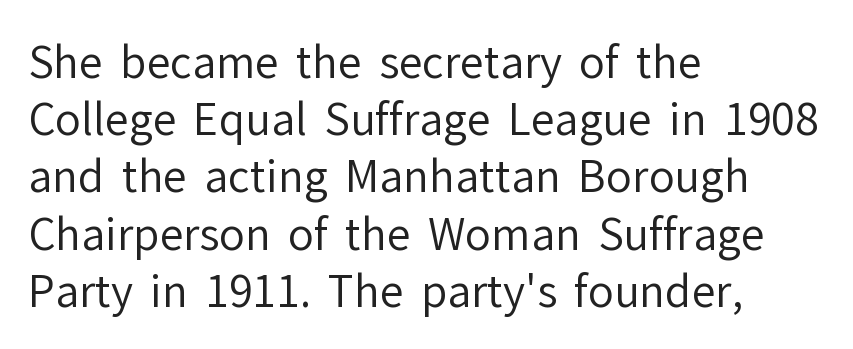
Q: Is the text bold? A: No.
Q: Is the text italic (slanted)? A: No, it is upright.
Q: Is the typeface a serif or a sans-serif typeface? A: Sans-serif.
Q: Is the text underlined? A: No.
Q: How is the paragraph aligned? A: Left-aligned.
Q: Is the spacing between letters normal or unusually wide? A: Normal.
Q: Is the spacing between lines tight, normal or loose? A: Normal.
Q: Width (condensed, normal, or wide)? A: Normal.
Q: Stroke contrast? A: Low.
Q: x-height? A: Medium.
Q: Monospaced? A: No.
